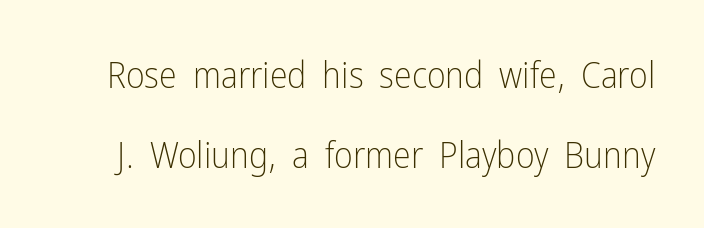
Inter-character spacing is left at the font's built-in metrics. I'd call this a sans setting — the letters go barefoot. Stems and bowls with no extra thickness — not bold. Descenders are the only things crossing below the line. What's the leading like? Stretched, with rows far apart.
